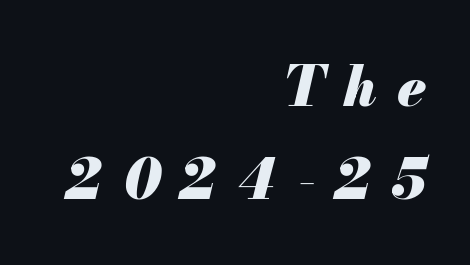
The image shows 55 px heavy type, italic (leaning right); set right-aligned, normal line spacing (1.69x), unusually wide letter spacing (+0.36 em), not underlined; medium stroke contrast and a small x-height.
